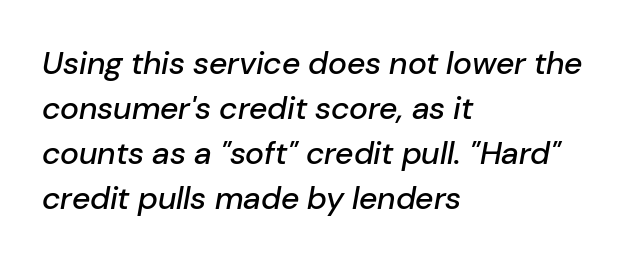
Q: Is the text italic (slanted)? A: Yes, it leans right by about 10 degrees.
Q: Is the text underlined? A: No.
Q: How is the paragraph aligned? A: Left-aligned.
Q: Is the spacing between letters normal or unusually wide? A: Normal.
Q: Is the spacing between lines tight, normal or loose? A: Normal.
Q: Width (condensed, normal, or wide)? A: Normal.
Q: Stroke contrast? A: Low.
Q: x-height? A: Medium.
Q: Monospaced? A: No.
